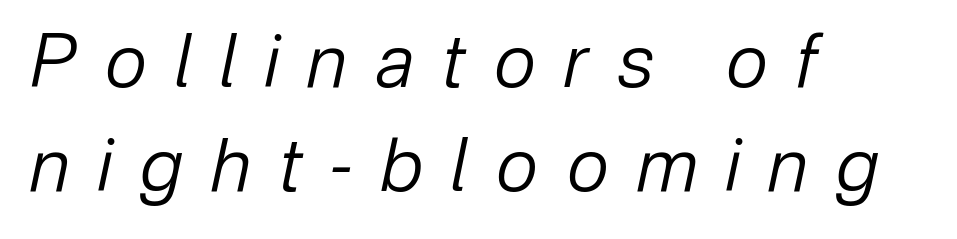
{"italic": "yes", "lean": "right", "slant_degrees": 12, "bold": "no", "weight": "regular", "width": "normal", "stroke_contrast": "low", "x_height": "medium", "monospaced": "no", "underline": "no", "align": "left", "line_spacing": "normal", "line_spacing_ratio": 1.43, "letter_spacing": "wide", "letter_spacing_em": 0.39, "glyph_px": 73}
